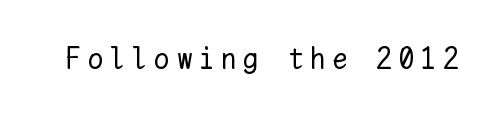
The image shows 30 px regular-weight type, upright, monospaced; set unusually wide letter spacing (+0.24 em), not underlined; low stroke contrast and a medium x-height.
